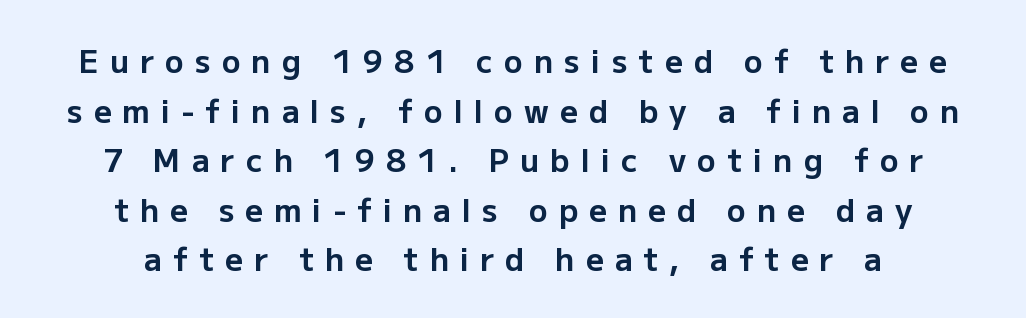
{"serif": "no", "italic": "no", "bold": "yes", "weight": "bold", "width": "normal", "stroke_contrast": "low", "x_height": "medium", "monospaced": "no", "underline": "no", "align": "center", "line_spacing": "normal", "line_spacing_ratio": 1.6, "letter_spacing": "wide", "letter_spacing_em": 0.36, "glyph_px": 31}
